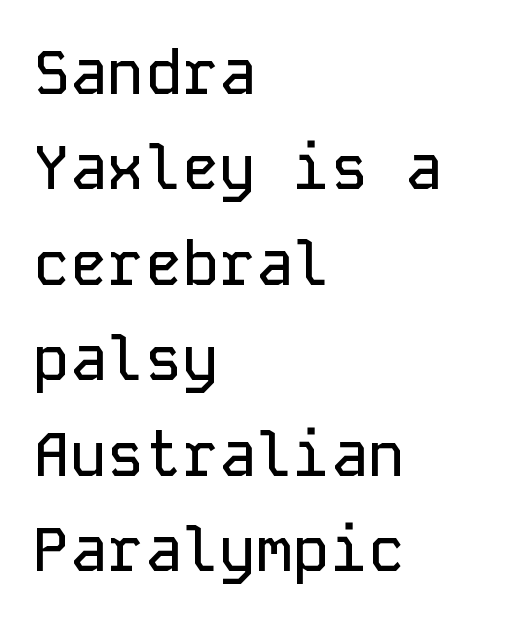
The image shows 62 px sans-serif type, upright, monospaced; set left-aligned, normal line spacing (1.54x), normal letter spacing, not underlined; low stroke contrast and a medium x-height.
